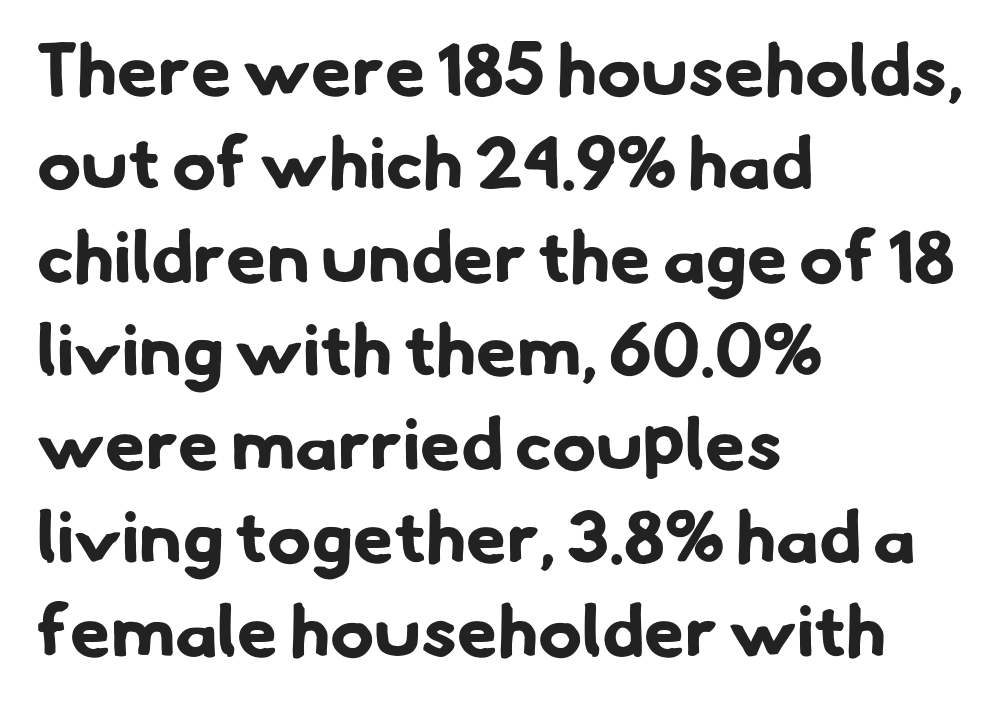
The image shows 73 px bold sans-serif type; set left-aligned, normal line spacing (1.28x), normal letter spacing, not underlined; low stroke contrast and a small x-height.
